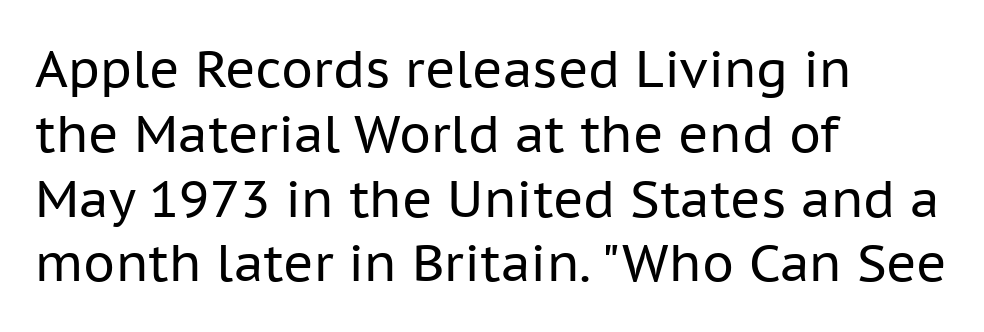
The rag falls on the right side of this text block. Heaviness? Minimal to ordinary, like unemphasized prose. This sample has the flowing, uneven cadence of proportional lettering. The string is rendered with underlining switched off. The designer left line spacing at the default. Italic: no, the glyphs are upright roman.
